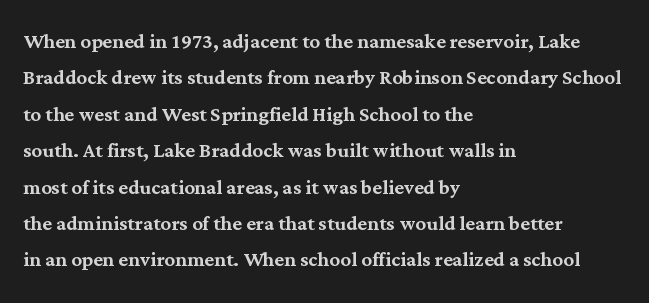
The image shows 26 px text type, upright; set left-aligned, normal line spacing (1.4x), normal letter spacing, not underlined.
